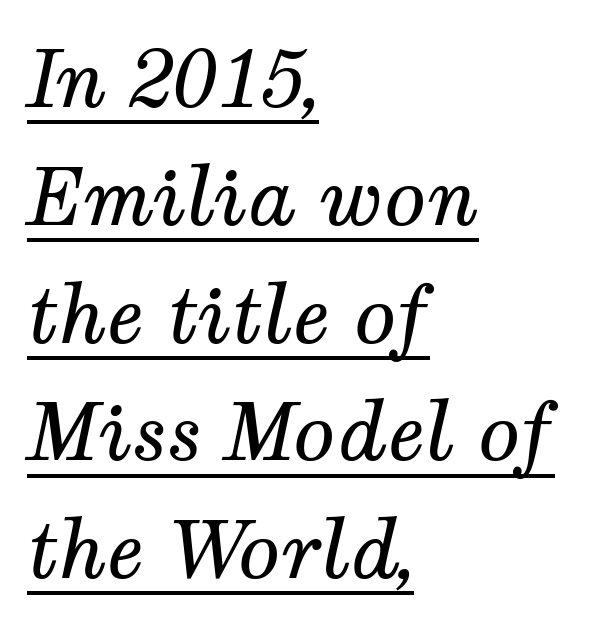
The image shows 78 px regular-weight serif type, italic (leaning right); set left-aligned, normal line spacing (1.51x), normal letter spacing, underlined; medium stroke contrast and a medium x-height.
